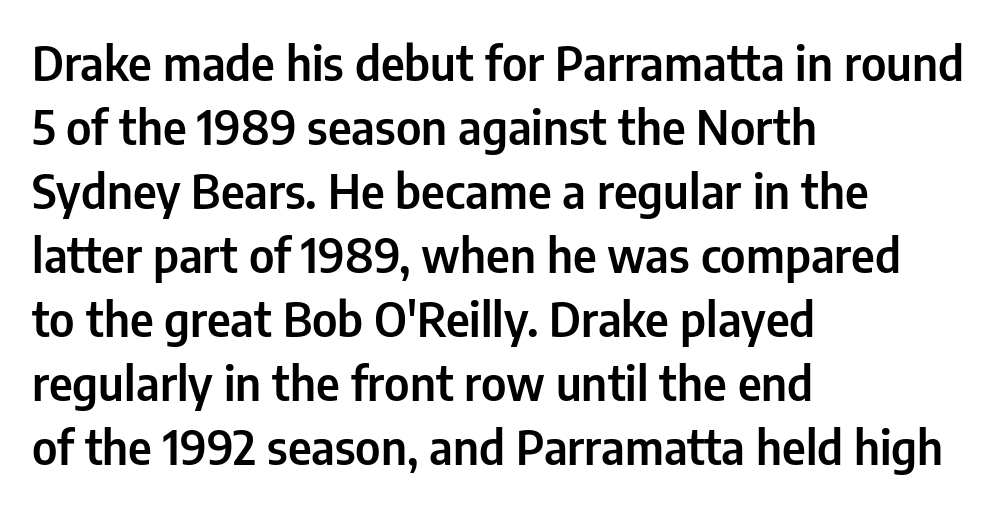
{"serif": "no", "italic": "no", "width": "condensed", "stroke_contrast": "low", "x_height": "medium", "monospaced": "no", "underline": "no", "align": "left", "line_spacing": "normal", "line_spacing_ratio": 1.36, "letter_spacing": "normal", "letter_spacing_em": 0.0, "glyph_px": 47}
